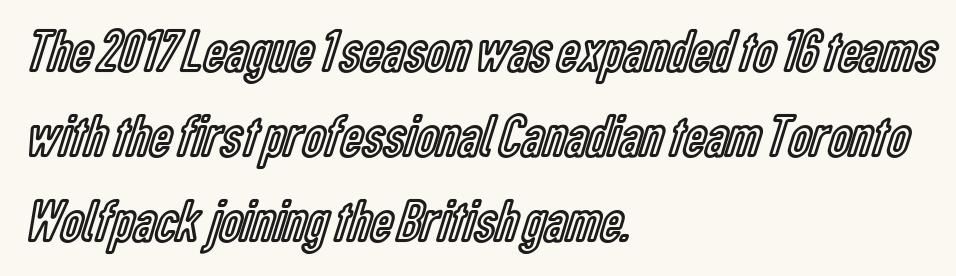
Q: Is the text italic (slanted)? A: Yes.
Q: Is the text underlined? A: No.
Q: How is the paragraph aligned? A: Left-aligned.
Q: Is the spacing between letters normal or unusually wide? A: Normal.
Q: Is the spacing between lines tight, normal or loose? A: Normal.
Q: Width (condensed, normal, or wide)? A: Condensed.
Q: x-height? A: Medium.
Q: Monospaced? A: No.
